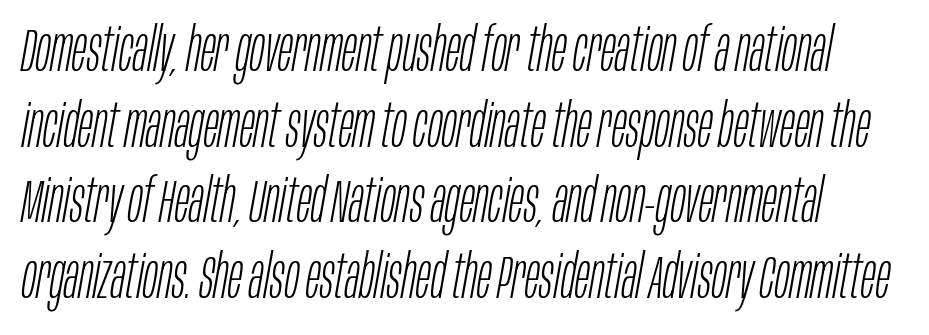
Spacing verdict: proportional, widths tailored to each character. Underline: absent. Does the lettering tilt? It does — this is italic. No extra tracking has been applied to these lines. Weight: in the light-to-regular range.
